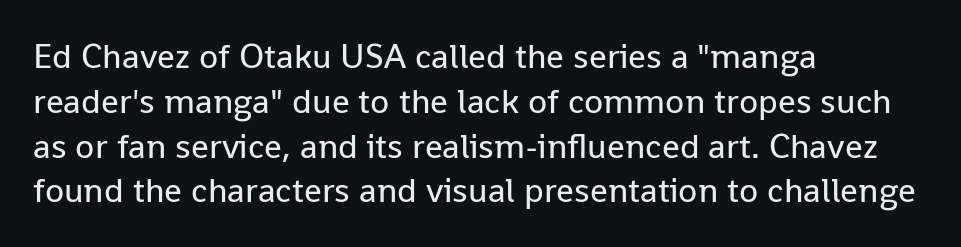
Q: Is the text bold? A: No.
Q: Is the text italic (slanted)? A: No, it is upright.
Q: Is the typeface a serif or a sans-serif typeface? A: Sans-serif.
Q: Is the text underlined? A: No.
Q: How is the paragraph aligned? A: Left-aligned.
Q: Is the spacing between letters normal or unusually wide? A: Normal.
Q: Is the spacing between lines tight, normal or loose? A: Normal.
Q: Width (condensed, normal, or wide)? A: Normal.
Q: Stroke contrast? A: Low.
Q: x-height? A: Medium.
Q: Monospaced? A: No.
